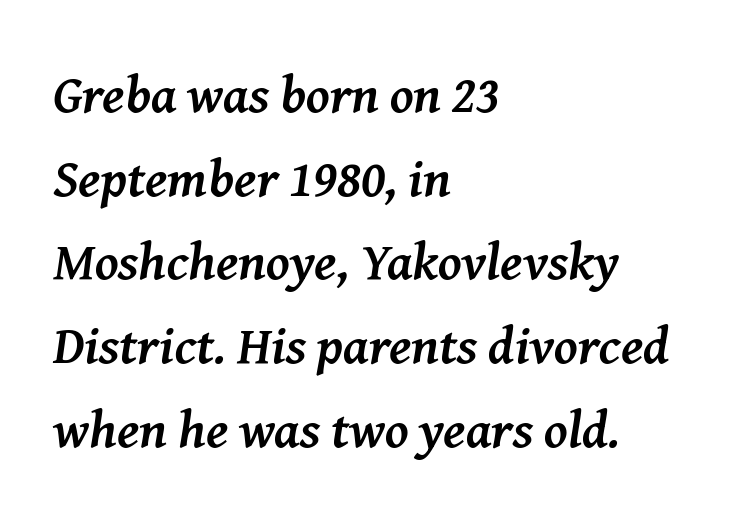
{"serif": "yes", "italic": "yes", "lean": "right", "slant_degrees": 8, "bold": "yes", "weight": "semibold", "width": "normal", "stroke_contrast": "medium", "x_height": "medium", "monospaced": "no", "underline": "no", "align": "left", "line_spacing": "normal", "line_spacing_ratio": 1.58, "letter_spacing": "normal", "letter_spacing_em": 0.0, "glyph_px": 53}
